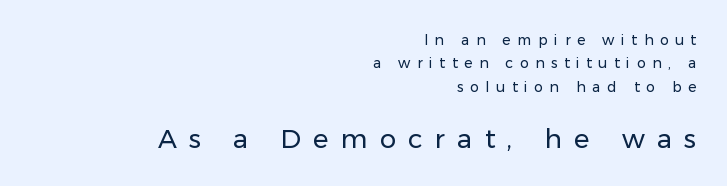
The image shows 26 px text type, upright; set right-aligned, normal line spacing (1.67x), unusually wide letter spacing (+0.47 em), not underlined; the second (bottom) block is 1.86x larger.
